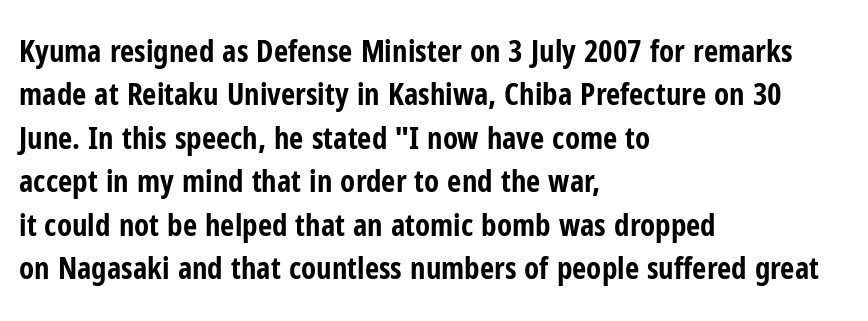
The image shows 31 px bold, condensed sans-serif type, upright; set left-aligned, normal line spacing (1.4x), normal letter spacing, not underlined; low stroke contrast and a medium x-height.
